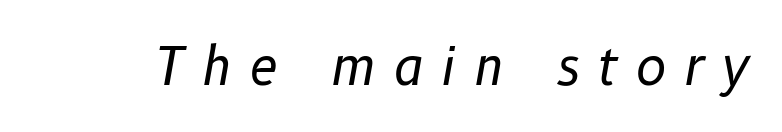
The image shows 52 px regular-weight type, italic (leaning right); set unusually wide letter spacing (+0.33 em), not underlined; low stroke contrast and a medium x-height.
